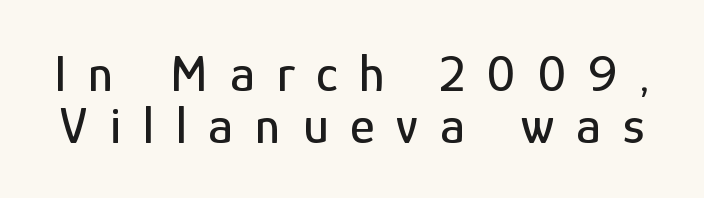
Typographically, this falls in the sans-serif category. Interline gaps are noticeably narrow in this sample. This rendering widens character spacing well past its baseline value. Looks like regular typesetting: each glyph gets only the width it needs. Beneath every word, the page is bare. Ascenders rise straight up at ninety degrees.
